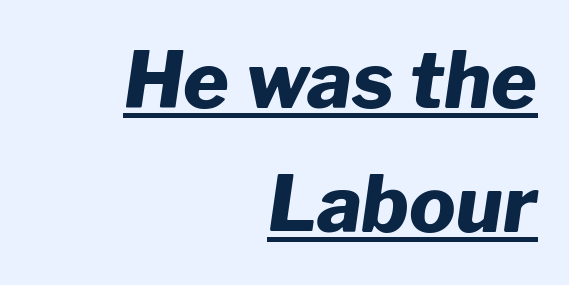
Q: Is the text bold? A: Yes.
Q: Is the text italic (slanted)? A: Yes, it leans right by about 8 degrees.
Q: Is the text underlined? A: Yes.
Q: How is the paragraph aligned? A: Right-aligned.
Q: Is the spacing between letters normal or unusually wide? A: Normal.
Q: Is the spacing between lines tight, normal or loose? A: Normal.
Q: Width (condensed, normal, or wide)? A: Normal.
Q: Stroke contrast? A: Low.
Q: x-height? A: Medium.
Q: Monospaced? A: No.
